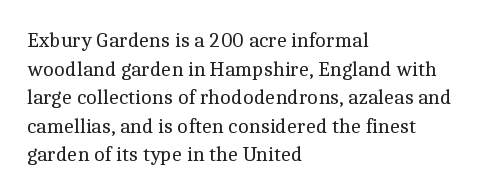
The image shows 21 px text type, upright; set left-aligned, normal line spacing (1.36x), normal letter spacing, not underlined.
